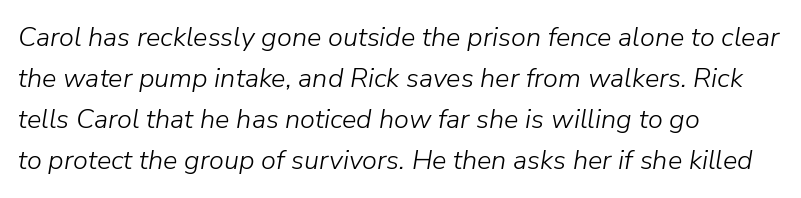
Q: Is the text bold? A: No.
Q: Is the text italic (slanted)? A: Yes, it leans right by about 9 degrees.
Q: Is the text underlined? A: No.
Q: How is the paragraph aligned? A: Left-aligned.
Q: Is the spacing between letters normal or unusually wide? A: Normal.
Q: Is the spacing between lines tight, normal or loose? A: Normal.
